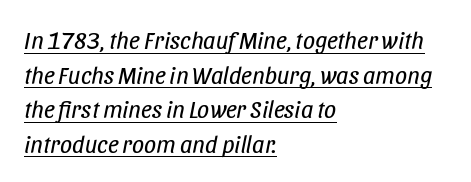
{"italic": "yes", "lean": "right", "slant_degrees": 11, "bold": "no", "underline": "yes", "align": "left", "line_spacing": "normal", "line_spacing_ratio": 1.44, "letter_spacing": "normal", "letter_spacing_em": 0.0, "glyph_px": 24}
